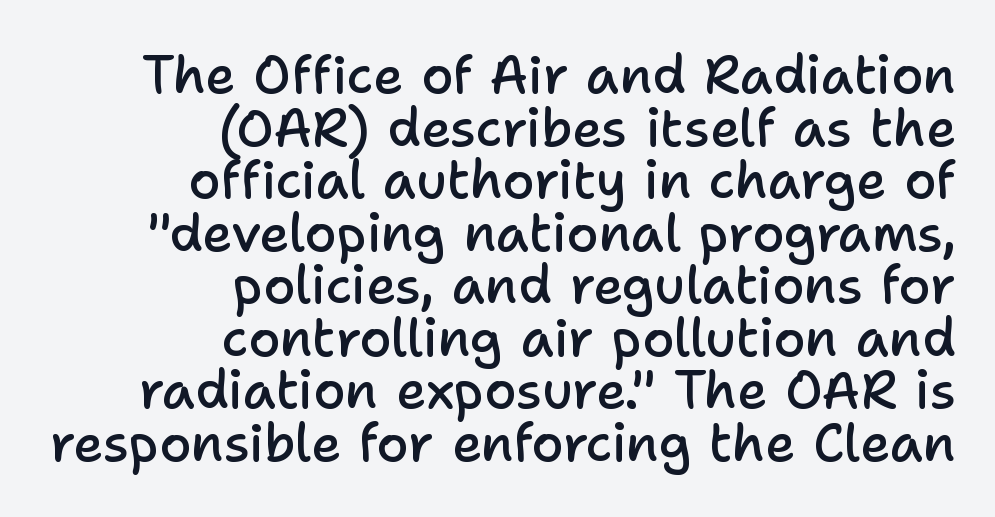
{"serif": "no", "italic": "no", "bold": "semi", "weight": "semibold", "width": "normal", "stroke_contrast": "low", "x_height": "medium", "monospaced": "no", "underline": "no", "align": "right", "line_spacing": "tight", "line_spacing_ratio": 1.01, "letter_spacing": "normal", "letter_spacing_em": 0.0, "glyph_px": 52}
